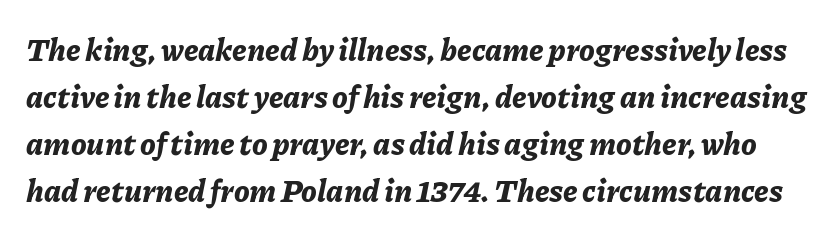
Q: Is the text bold? A: Yes.
Q: Is the text italic (slanted)? A: Yes, it leans right by about 11 degrees.
Q: Is the text underlined? A: No.
Q: Is the spacing between letters normal or unusually wide? A: Normal.
Q: Is the spacing between lines tight, normal or loose? A: Normal.
Q: Width (condensed, normal, or wide)? A: Normal.
Q: Stroke contrast? A: Low.
Q: x-height? A: Medium.
Q: Monospaced? A: No.
